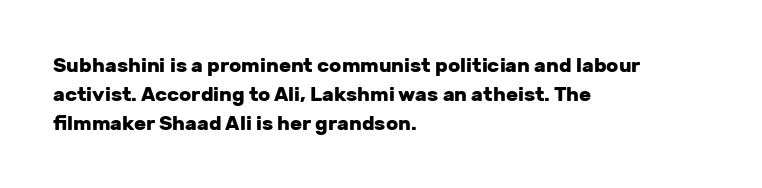
{"italic": "no", "bold": "yes", "underline": "no", "align": "left", "line_spacing": "normal", "line_spacing_ratio": 1.45, "letter_spacing": "normal", "letter_spacing_em": 0.0, "glyph_px": 20}
